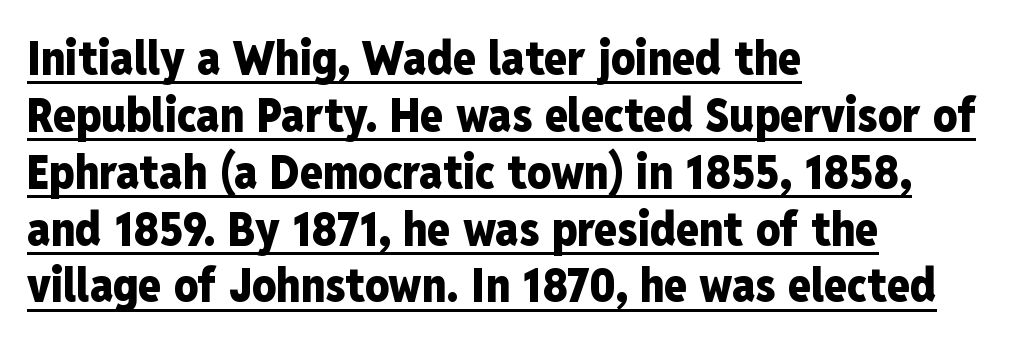
{"serif": "no", "italic": "no", "bold": "yes", "weight": "heavy", "width": "condensed", "stroke_contrast": "low", "x_height": "medium", "monospaced": "no", "underline": "yes", "align": "left", "line_spacing_ratio": 1.21, "letter_spacing": "normal", "letter_spacing_em": 0.0, "glyph_px": 47}
